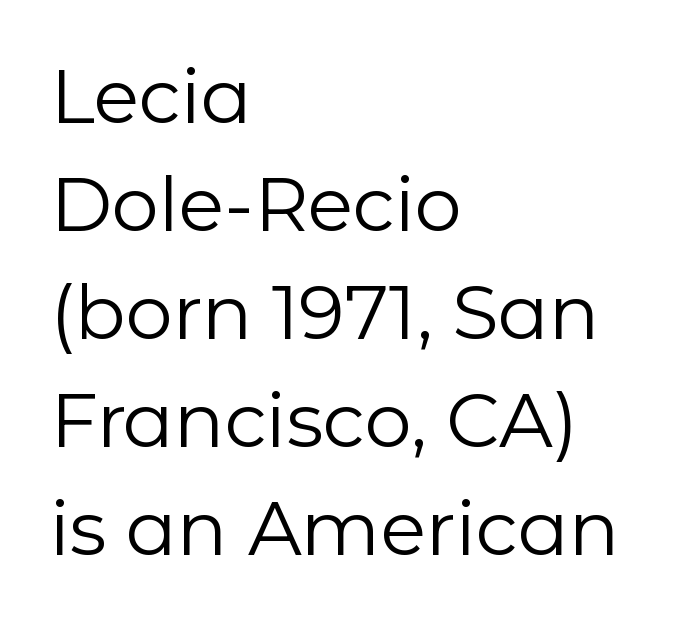
{"serif": "no", "italic": "no", "bold": "no", "weight": "regular", "width": "normal", "stroke_contrast": "low", "x_height": "medium", "monospaced": "no", "underline": "no", "align": "left", "line_spacing": "normal", "line_spacing_ratio": 1.44, "letter_spacing": "normal", "letter_spacing_em": 0.0, "glyph_px": 75}
